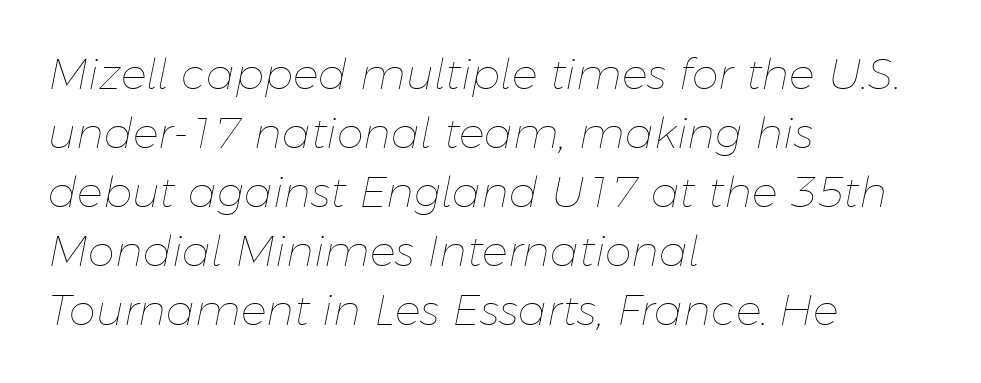
Q: Is the text bold? A: No.
Q: Is the text italic (slanted)? A: Yes, it leans right by about 11 degrees.
Q: Is the text underlined? A: No.
Q: How is the paragraph aligned? A: Left-aligned.
Q: Is the spacing between letters normal or unusually wide? A: Normal.
Q: Is the spacing between lines tight, normal or loose? A: Normal.
Q: Width (condensed, normal, or wide)? A: Normal.
Q: Stroke contrast? A: Low.
Q: x-height? A: Medium.
Q: Monospaced? A: No.
